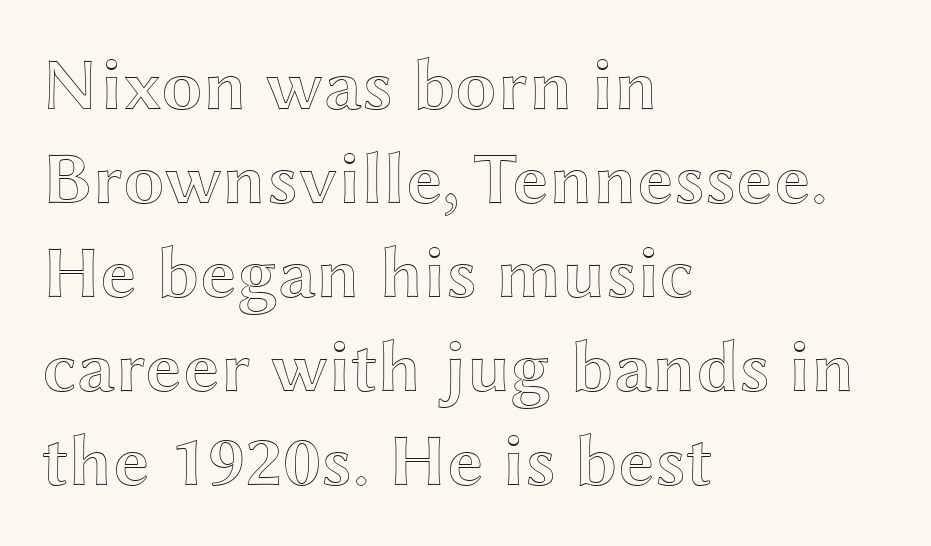
In terms of posture, this sample is upright. Typeset ragged right — the left edge is the straight one. Descenders are the only things crossing below the line. Rows of type keep a routine distance in the vertical direction.
